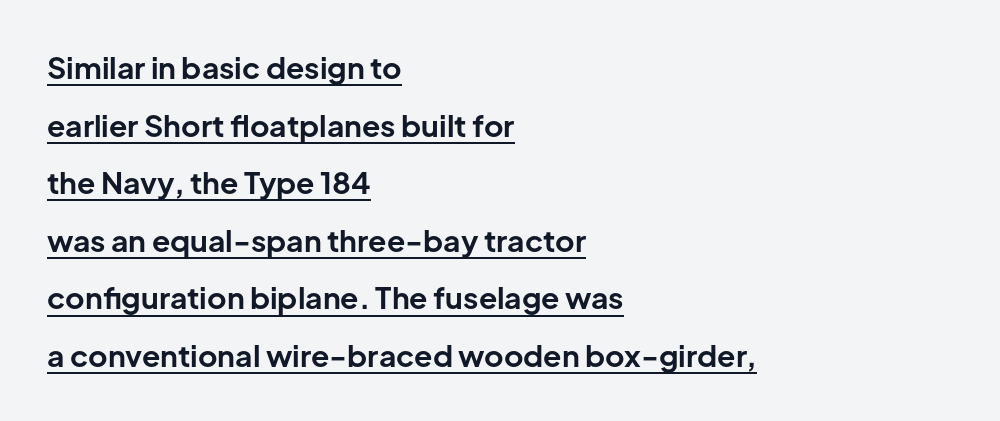
Q: Is the text bold? A: Yes.
Q: Is the text italic (slanted)? A: No, it is upright.
Q: Is the typeface a serif or a sans-serif typeface? A: Sans-serif.
Q: Is the text underlined? A: Yes.
Q: How is the paragraph aligned? A: Left-aligned.
Q: Is the spacing between letters normal or unusually wide? A: Normal.
Q: Is the spacing between lines tight, normal or loose? A: Loose.
Q: Width (condensed, normal, or wide)? A: Normal.
Q: Stroke contrast? A: Low.
Q: x-height? A: Medium.
Q: Monospaced? A: No.
